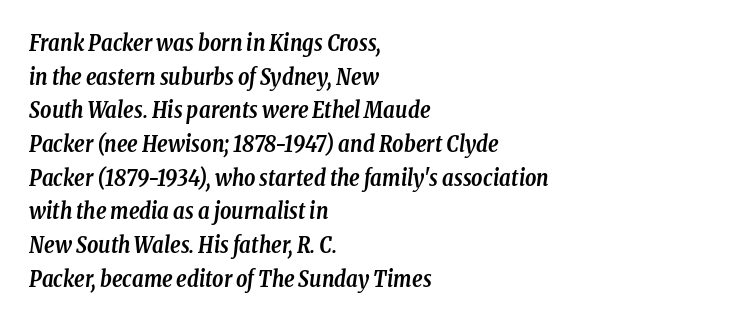
The image shows 22 px bold type, italic (leaning right); set left-aligned, normal line spacing (1.53x), normal letter spacing, not underlined.
